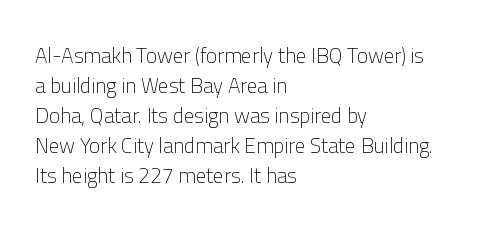
Compared with typical body copy, the letter spacing here is the same. The text block is weighted toward the left margin, trailing off unevenly rightward. The foot of each line stays bare and open. Evenly set lines give the paragraph a standard silhouette. Stroke thickness stays within the range of a standard reading face or lighter.
